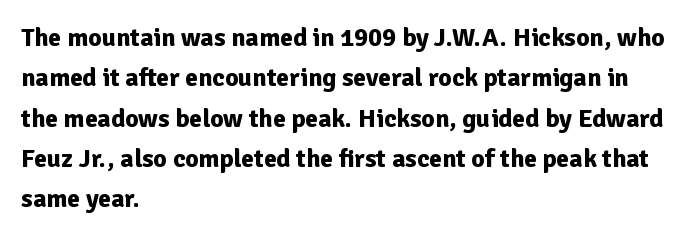
Q: Is the text bold? A: Yes.
Q: Is the text italic (slanted)? A: No, it is upright.
Q: Is the text underlined? A: No.
Q: How is the paragraph aligned? A: Left-aligned.
Q: Is the spacing between letters normal or unusually wide? A: Normal.
Q: Is the spacing between lines tight, normal or loose? A: Normal.
